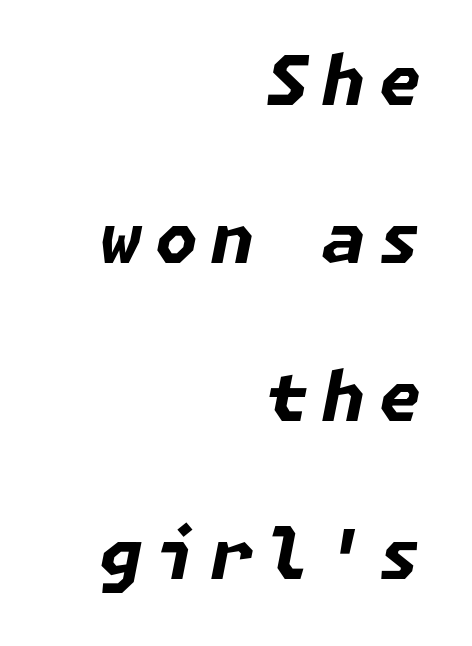
Q: Is the text bold? A: Yes.
Q: Is the text italic (slanted)? A: Yes, it leans right by about 11 degrees.
Q: Is the text underlined? A: No.
Q: How is the paragraph aligned? A: Right-aligned.
Q: Is the spacing between lines tight, normal or loose? A: Loose.
Q: Width (condensed, normal, or wide)? A: Normal.
Q: Stroke contrast? A: Low.
Q: x-height? A: Medium.
